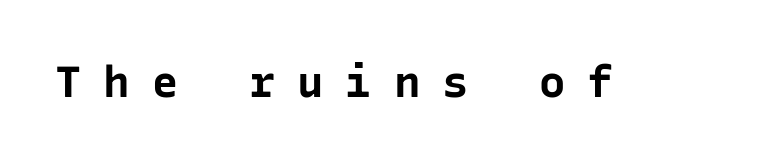
Notice how thick the strokes are: this is what a full bold looks like. Upright lettering throughout. These lines are rendered in a fixed-pitch font. The letters are spread apart with noticeably loose tracking.
